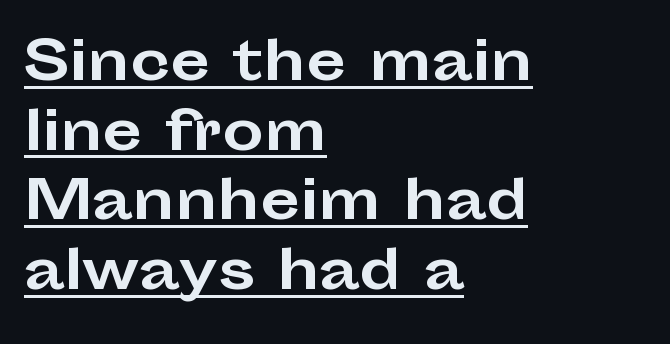
Q: Is the text bold? A: Yes.
Q: Is the text italic (slanted)? A: No, it is upright.
Q: Is the typeface a serif or a sans-serif typeface? A: Sans-serif.
Q: Is the text underlined? A: Yes.
Q: How is the paragraph aligned? A: Left-aligned.
Q: Is the spacing between letters normal or unusually wide? A: Normal.
Q: Is the spacing between lines tight, normal or loose? A: Normal.
Q: Width (condensed, normal, or wide)? A: Wide.
Q: Stroke contrast? A: Low.
Q: x-height? A: Medium.
Q: Monospaced? A: No.
